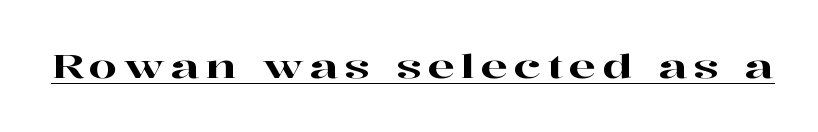
{"serif": "yes", "italic": "no", "width": "wide", "stroke_contrast": "high", "x_height": "medium", "monospaced": "no", "underline": "yes", "glyph_px": 32}
